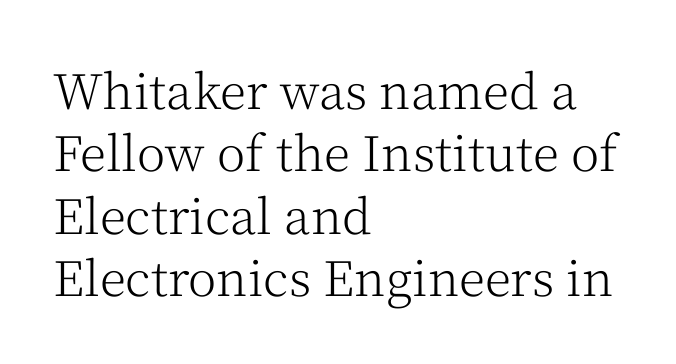
Q: Is the text bold? A: No.
Q: Is the text italic (slanted)? A: No, it is upright.
Q: Is the typeface a serif or a sans-serif typeface? A: Serif.
Q: Is the text underlined? A: No.
Q: How is the paragraph aligned? A: Left-aligned.
Q: Is the spacing between letters normal or unusually wide? A: Normal.
Q: Is the spacing between lines tight, normal or loose? A: Normal.
Q: Width (condensed, normal, or wide)? A: Normal.
Q: Stroke contrast? A: Medium.
Q: x-height? A: Medium.
Q: Monospaced? A: No.
